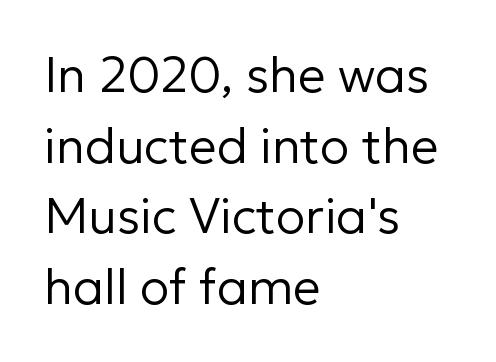
Q: Is the text bold? A: No.
Q: Is the text italic (slanted)? A: No, it is upright.
Q: Is the typeface a serif or a sans-serif typeface? A: Sans-serif.
Q: Is the text underlined? A: No.
Q: How is the paragraph aligned? A: Left-aligned.
Q: Is the spacing between letters normal or unusually wide? A: Normal.
Q: Is the spacing between lines tight, normal or loose? A: Normal.
Q: Width (condensed, normal, or wide)? A: Normal.
Q: Stroke contrast? A: Low.
Q: x-height? A: Medium.
Q: Monospaced? A: No.
